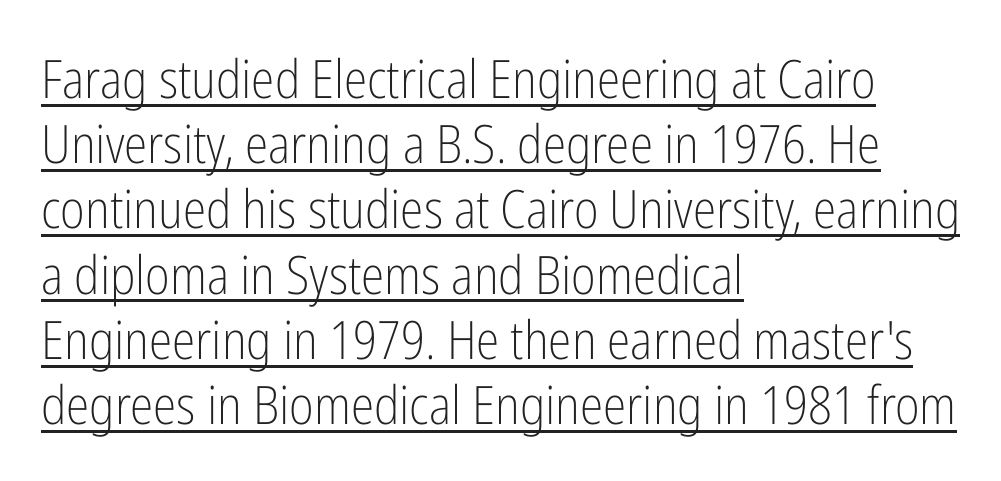
Glyph-to-glyph distance matches everyday printed text. Is this a fixed-width face? No — the glyphs have proportional, varying widths. The strokes carry an ordinary text weight at most. The glyphs are accompanied by a horizontal stroke just below them. This sample is left-justified, so line endings fall wherever the words run out.
